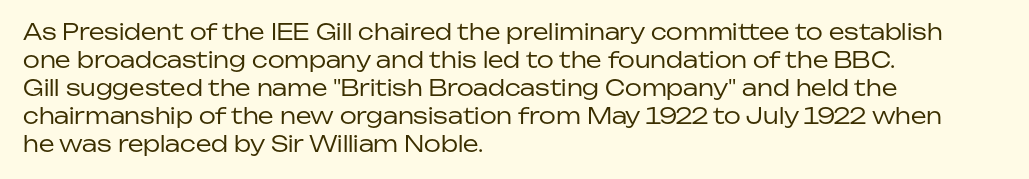
The image shows 22 px text type, upright; set left-aligned, normal line spacing (1.27x), normal letter spacing, not underlined.
